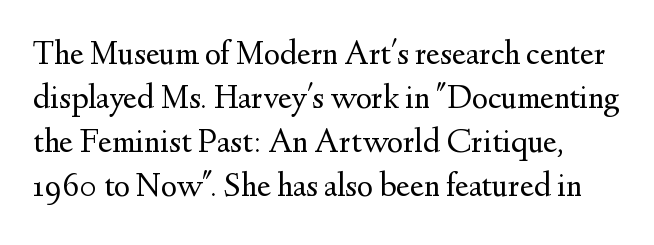
Heaviness? Minimal to ordinary, like unemphasized prose. The axis of the letterforms is exactly vertical. The passage shown is not underscored anywhere. Each letter's strokes conclude with small projecting serifs. Characters follow at the spacing the type designer built in. Looks like regular typesetting: each glyph gets only the width it needs.
